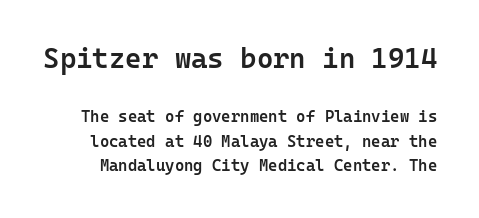
The image shows 28 px semibold sans-serif type, upright, monospaced; set normal line spacing (1.53x), normal letter spacing, not underlined; the first (top) block is 1.75x larger; low stroke contrast and a medium x-height.
